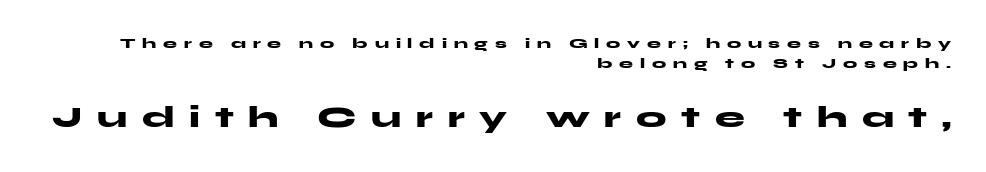
Regular leading. Short and long lines alike share a common ending point at right. The gap between lines stays unmarked. The letters in the lower block stand taller than those in the block above. You could not count columns in this text — the font is proportionally spaced. The passage shown is typeset with a sans-serif family.
